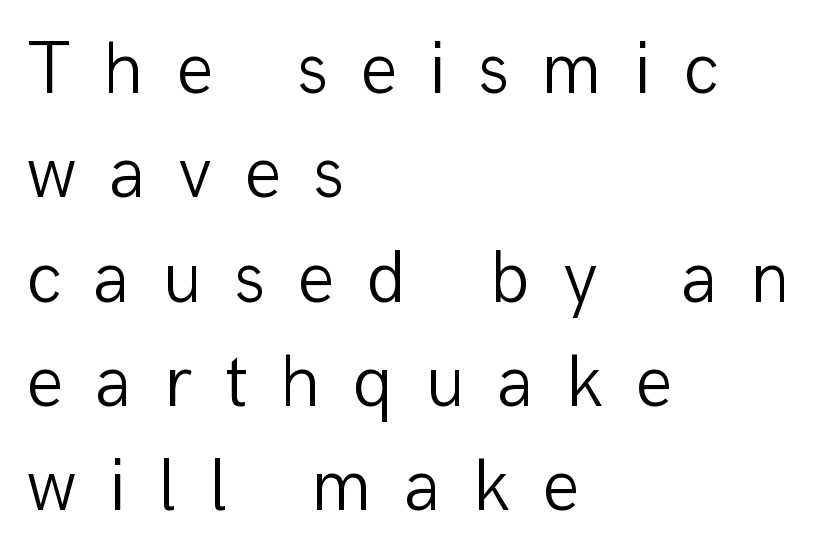
The image shows 74 px light sans-serif type, upright; set left-aligned, normal line spacing (1.41x), unusually wide letter spacing (+0.43 em), not underlined; low stroke contrast and a medium x-height.
